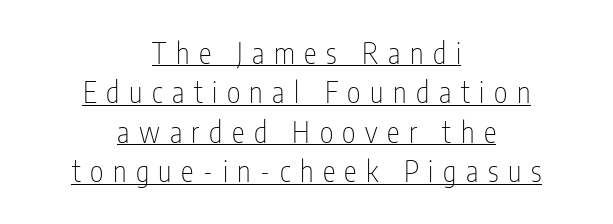
Looks like regular typesetting: each glyph gets only the width it needs. The type sits square on the baseline with zero lean. Honestly, the letter spacing is so wide it's the main thing you notice. The words here are underlined. Regular leading. The letters look calm and open, with moderate or lighter stems.
